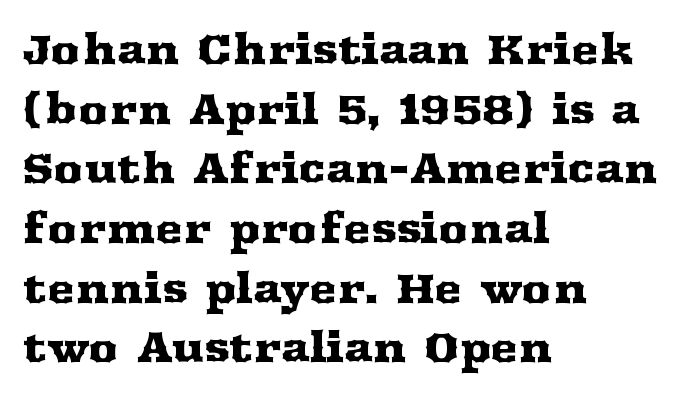
{"serif": "yes", "italic": "no", "width": "wide", "stroke_contrast": "medium", "x_height": "medium", "monospaced": "no", "underline": "no", "align": "left", "line_spacing": "normal", "line_spacing_ratio": 1.42, "letter_spacing": "normal", "letter_spacing_em": 0.0, "glyph_px": 42}
